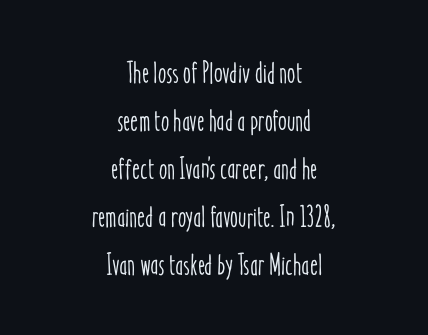
The image shows 30 px condensed type, upright; set centered, normal line spacing (1.6x), normal letter spacing, not underlined; low stroke contrast and a medium x-height.
